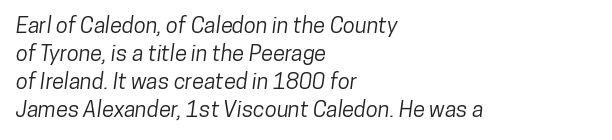
The lines sit at an ordinary, default distance from one another. Alignment: flush left. The tracking reads as untouched default to a designer's eye. The area under the type is left untouched.
